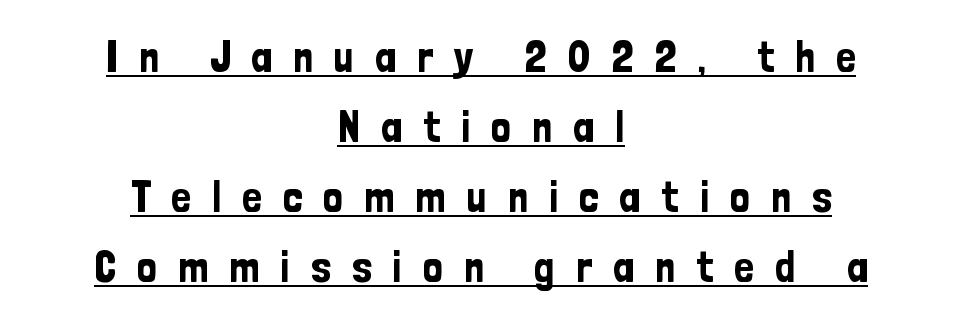
The line texture is sparse and dotted thanks to wide tracking. The lines in this sample share a center point and differ in where they start and stop. The specimen includes a rule beneath the text block's lines. Spacing verdict: proportional, widths tailored to each character. You can tell it's not italic because the verticals are truly vertical.
